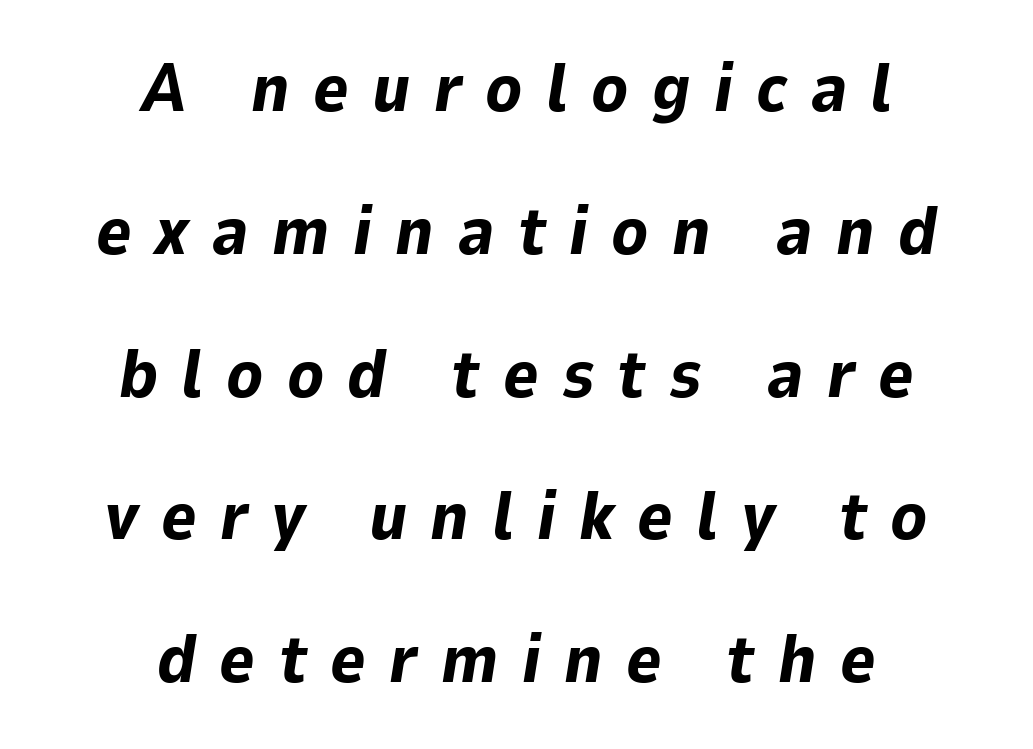
Leftover space on each line is divided equally before and after the words. I'd describe the lettering as bold — thick and assertive. Underlining? Definitely not there. Look at the tracking — it's clearly loosened, letters drifting apart. The lines are spread far apart with generous leading. These lines are rendered in a variable-pitch font.
